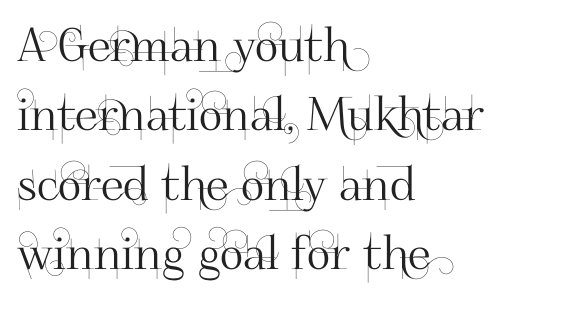
{"serif": "no", "italic": "no", "width": "normal", "stroke_contrast": "high", "x_height": "small", "monospaced": "no", "underline": "no", "align": "left", "line_spacing": "normal", "line_spacing_ratio": 1.51, "letter_spacing": "normal", "letter_spacing_em": 0.0, "glyph_px": 46}
